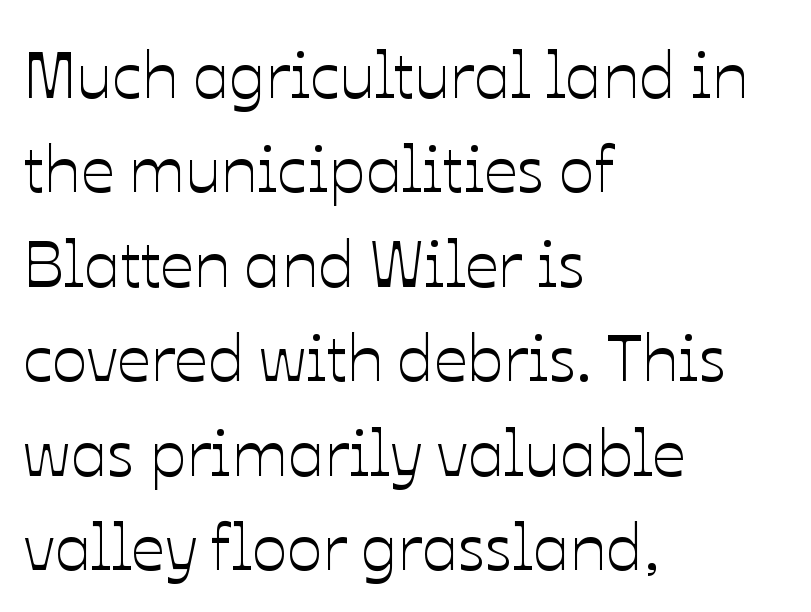
The image shows 66 px text type, upright; set left-aligned, normal line spacing (1.43x), normal letter spacing, not underlined; low stroke contrast and a medium x-height.
